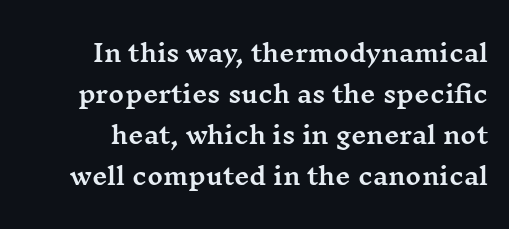
Q: Is the text italic (slanted)? A: No, it is upright.
Q: Is the text underlined? A: No.
Q: How is the paragraph aligned? A: Right-aligned.
Q: Is the spacing between letters normal or unusually wide? A: Normal.
